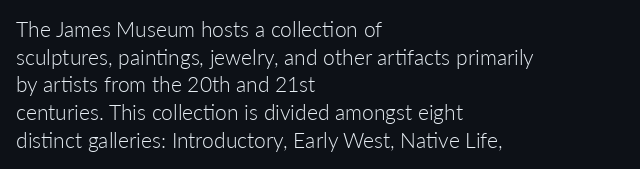
Every stem runs plumb, perpendicular to the baseline. Leftover space on each line is placed entirely after the last word. Check the space under the baseline: it is left empty. This reads as an unemphasized weight, regular at the heaviest. Caption: standard tracking, unaltered.
